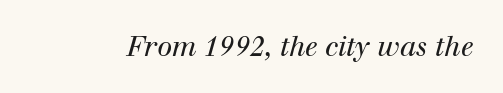
Anything drawn beneath the words? Only blank space. The text carries the slant typical of an italic or oblique font. On a weight scale, this lands at 450 or below. Observe the ordinary spacing: letters are neighbours, not strangers.
